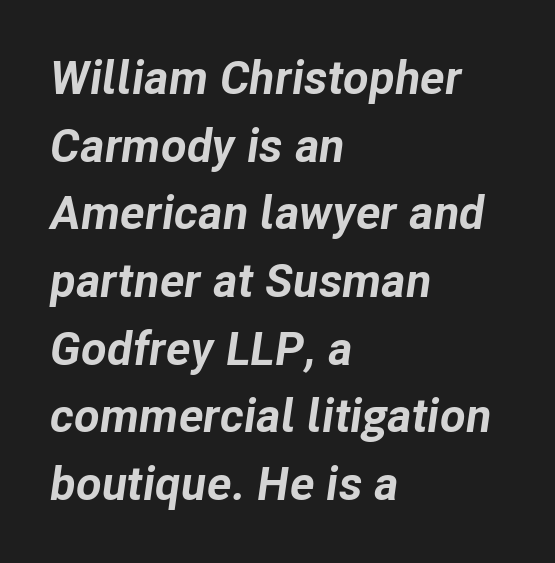
The image shows 47 px bold type, italic (leaning right); set left-aligned, normal line spacing (1.44x), normal letter spacing, not underlined; low stroke contrast and a medium x-height.
